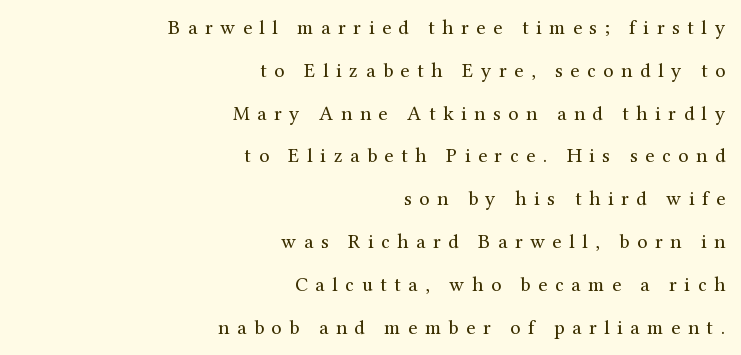
Vertical stems look standard width or narrower in stroke. Designer's note — italics off, roman on. A typesetter would call this leading open, well beyond the default. Quick note: underline off. The rag falls on the left side of this text block.
